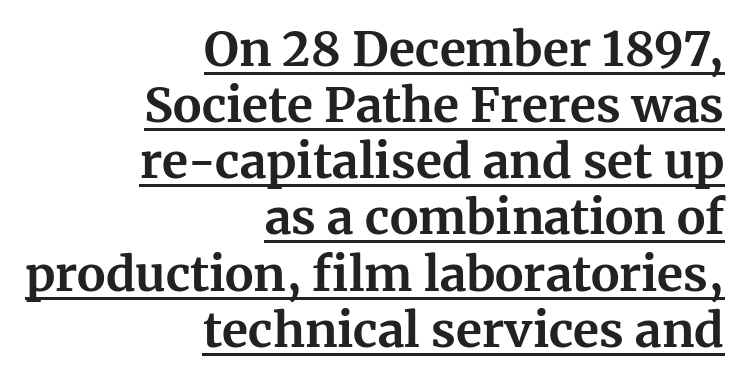
Q: Is the text bold? A: Yes.
Q: Is the text italic (slanted)? A: No, it is upright.
Q: Is the typeface a serif or a sans-serif typeface? A: Serif.
Q: Is the text underlined? A: Yes.
Q: How is the paragraph aligned? A: Right-aligned.
Q: Is the spacing between letters normal or unusually wide? A: Normal.
Q: Width (condensed, normal, or wide)? A: Normal.
Q: Stroke contrast? A: Medium.
Q: x-height? A: Medium.
Q: Monospaced? A: No.
